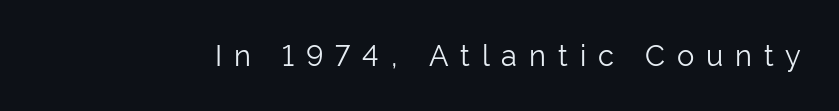
Q: Is the text bold? A: No.
Q: Is the text italic (slanted)? A: No, it is upright.
Q: Is the typeface a serif or a sans-serif typeface? A: Sans-serif.
Q: Is the text underlined? A: No.
Q: Is the spacing between letters normal or unusually wide? A: Unusually wide.
Q: Width (condensed, normal, or wide)? A: Normal.
Q: Stroke contrast? A: Low.
Q: x-height? A: Medium.
Q: Monospaced? A: No.
